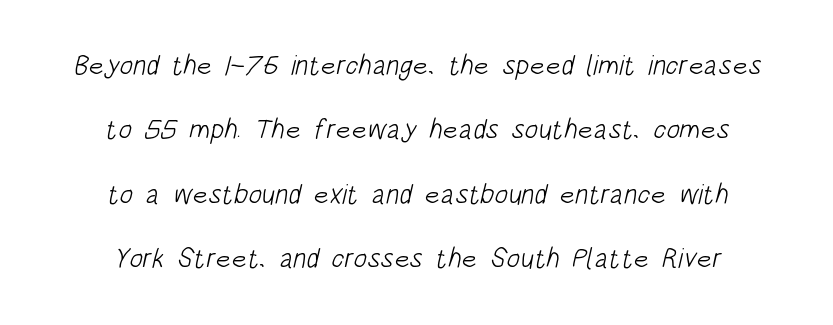
Q: Is the text bold? A: No.
Q: Is the typeface a serif or a sans-serif typeface? A: Sans-serif.
Q: Is the text underlined? A: No.
Q: How is the paragraph aligned? A: Centered.
Q: Is the spacing between letters normal or unusually wide? A: Normal.
Q: Is the spacing between lines tight, normal or loose? A: Loose.
Q: Width (condensed, normal, or wide)? A: Condensed.
Q: Stroke contrast? A: Low.
Q: x-height? A: Large.
Q: Monospaced? A: No.
